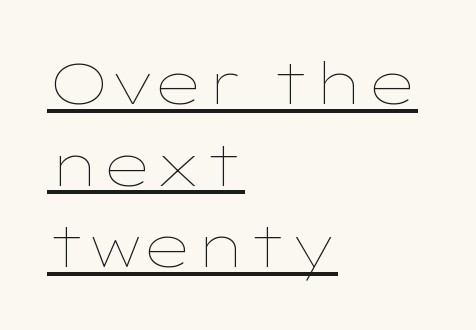
{"italic": "no", "bold": "no", "weight": "thin", "width": "wide", "stroke_contrast": "low", "x_height": "medium", "monospaced": "no", "underline": "yes", "align": "left", "line_spacing": "normal", "line_spacing_ratio": 1.43, "letter_spacing": "normal", "letter_spacing_em": 0.0, "glyph_px": 57}
